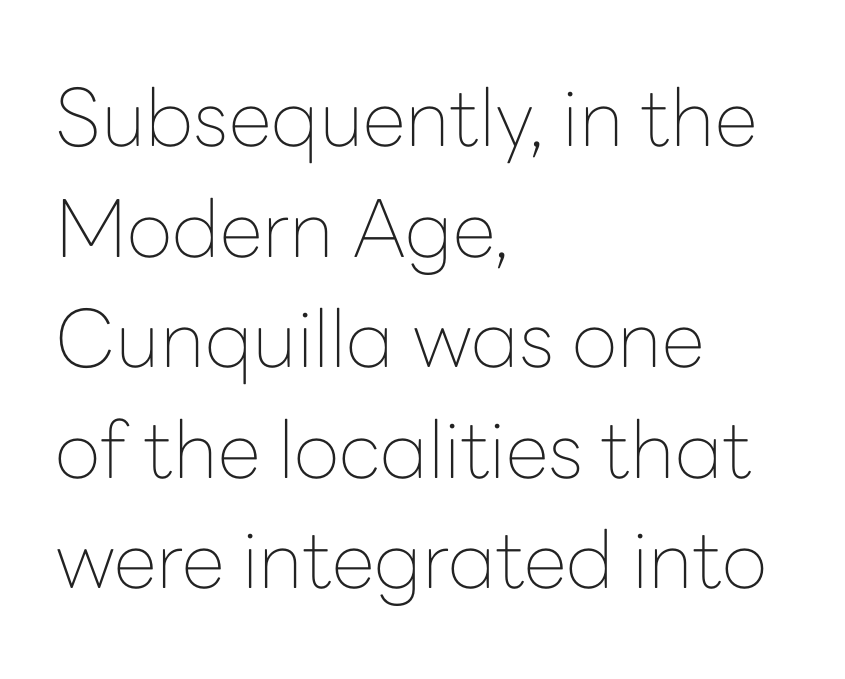
The image shows 79 px thin sans-serif type, upright; set left-aligned, normal line spacing (1.4x), normal letter spacing, not underlined; low stroke contrast and a medium x-height.
